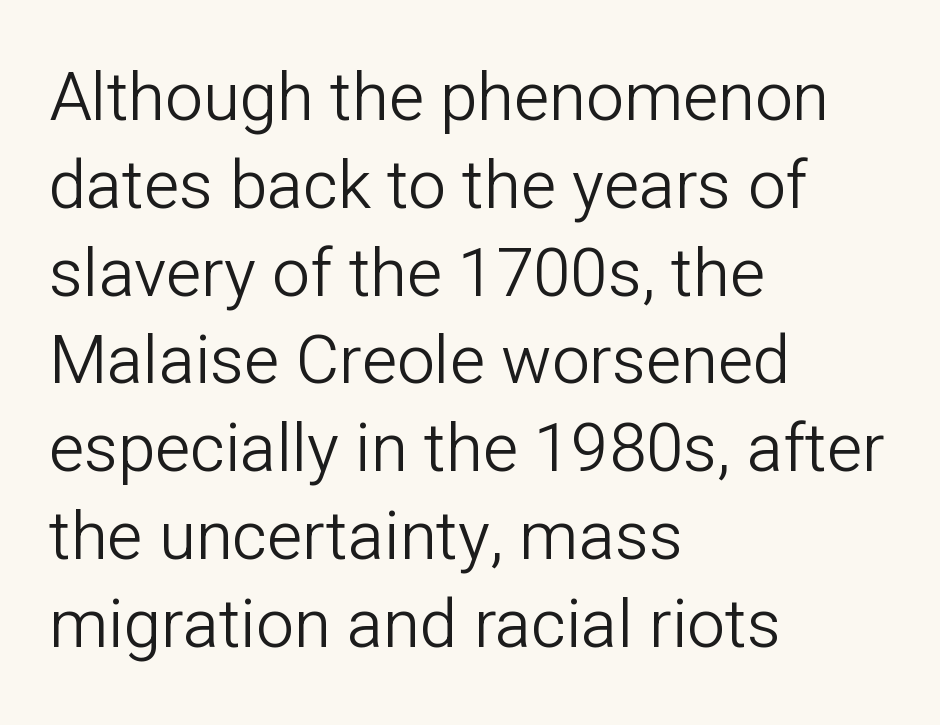
Plain, unruled lines of type. The rendering uses natural spacing where letterforms have individual widths. A typesetter would call this leading conventional body-copy spacing. One-word summary of the alignment: left. The cut favours lightness, reaching ordinary text weight at its darkest.
